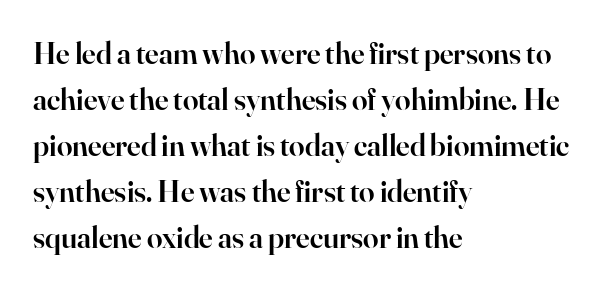
The image shows 31 px semibold serif type, upright; set left-aligned, normal line spacing (1.48x), normal letter spacing, not underlined; high stroke contrast and a small x-height.
